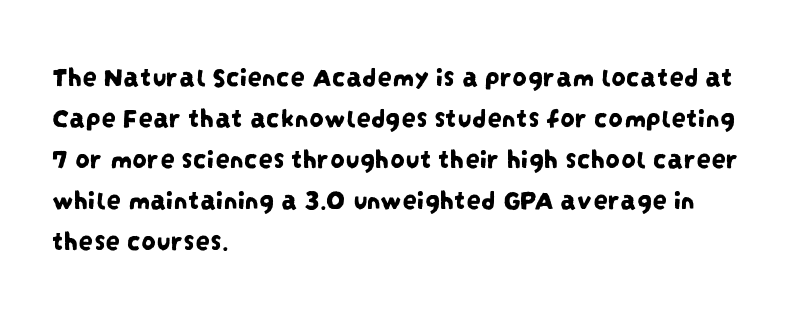
Varying glyph widths throughout — classic text-font behaviour. The letters sit at their default tracking, neither squeezed nor spread. Compared with a centered layout, this one pins lines to the left instead. Grotesque or geometric, the face here clearly has no serifs. Baseline-to-baseline distance is the conventional proportion of letter height.
